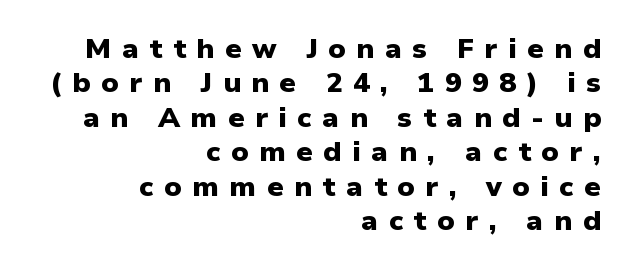
The image shows 28 px heavy sans-serif type, upright; set right-aligned, line spacing 1.23x, unusually wide letter spacing (+0.37 em), not underlined; low stroke contrast and a medium x-height.
